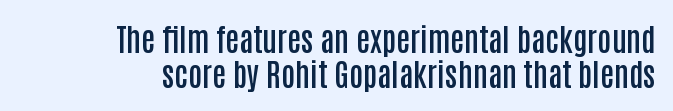
The image shows 31 px semibold, condensed sans-serif type, upright; set right-aligned, tight line spacing (1.13x), normal letter spacing, not underlined; low stroke contrast and a large x-height.
